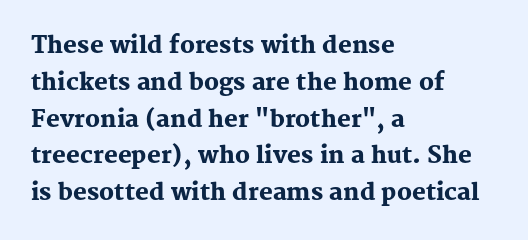
The passage shown stacks its lines at a standard gap. The rag falls on the right side of this text block. Nope, not italic — everything's standing straight. Rule under the text: the space is simply empty. The face used here is rendered with its standard letterfit.
